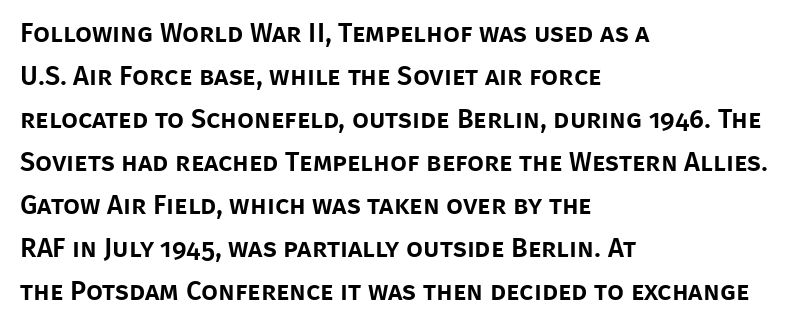
{"italic": "no", "underline": "no", "align": "left", "line_spacing": "normal", "line_spacing_ratio": 1.59, "letter_spacing": "normal", "letter_spacing_em": 0.0, "glyph_px": 27}
